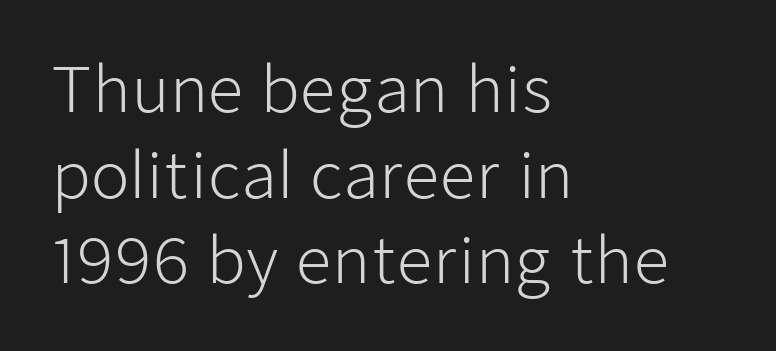
{"serif": "no", "italic": "no", "bold": "no", "weight": "light", "width": "normal", "stroke_contrast": "low", "x_height": "medium", "monospaced": "no", "underline": "no", "align": "left", "line_spacing": "normal", "line_spacing_ratio": 1.36, "letter_spacing": "normal", "letter_spacing_em": 0.0, "glyph_px": 63}
